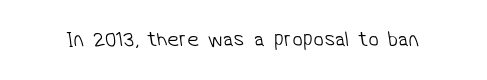
Students, note that the glyphs here touch the page at normal intervals. The typesetting does not lean heavy: it is not bold. Descender tails drop into unmarked territory.
